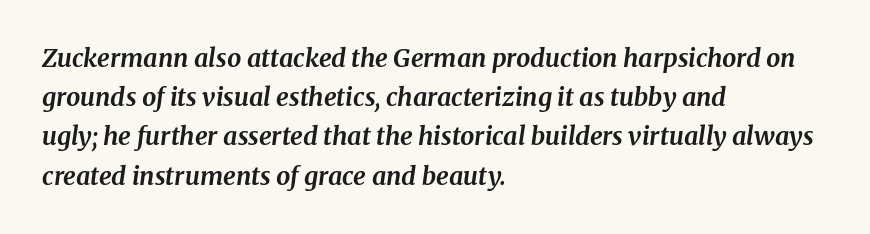
The space directly below the letters is spotless. Regarding leading, the lines here are spaced in the standard way. The passage is arranged the way most books set body copy — flush left. How are the letters spaced? Ordinarily, with no added tracking.
